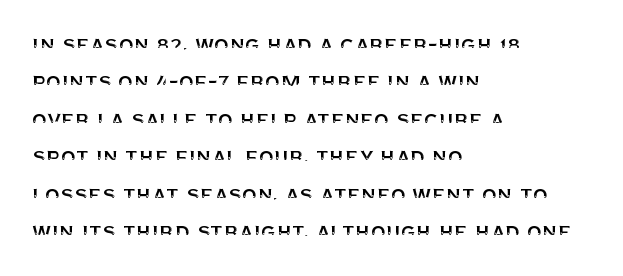
Quick note: interline space is typical. Ordinary non-slanted type is in use. The glyphs are unaccompanied by any horizontal stroke below them. The setting favours the left margin, as ordinary paragraphs usually do.
